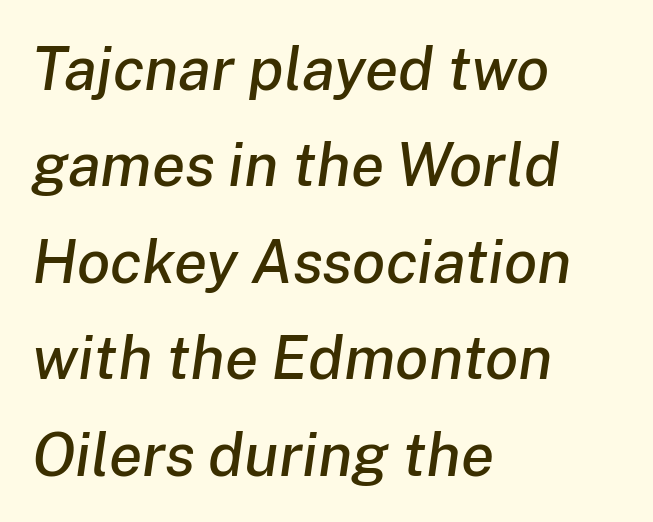
The passage shown is typed in a proportional face where columns would drift. The rendering keeps characters at their native spacing. The foot of each line stays bare and open. Does the lettering tilt? It does — this is italic. Regular leading. Compared with a centered layout, this one pins lines to the left instead.
